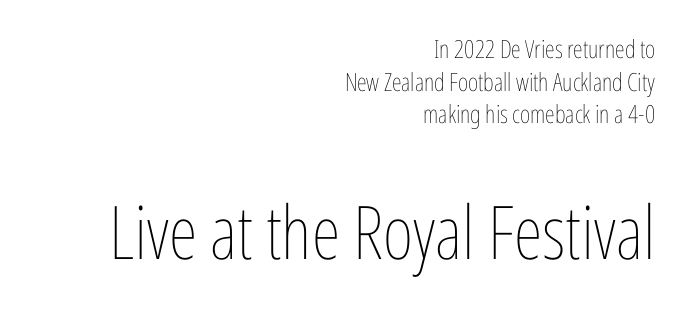
The type sits square on the baseline with zero lean. The font is comparable to plain body text, perhaps lighter. Each word holds together tightly as a unit, with standard inter-letter gaps. Visually, the bottom section dominates because its glyphs are scaled up. If you drew a ruler down the right edge, every line would touch it.
